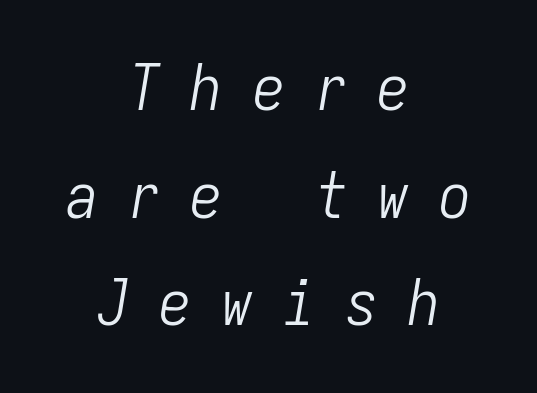
Q: Is the text bold? A: No.
Q: Is the text italic (slanted)? A: Yes, it leans right by about 9 degrees.
Q: Is the text underlined? A: No.
Q: How is the paragraph aligned? A: Centered.
Q: Is the spacing between letters normal or unusually wide? A: Unusually wide.
Q: Is the spacing between lines tight, normal or loose? A: Normal.
Q: Width (condensed, normal, or wide)? A: Condensed.
Q: Stroke contrast? A: Low.
Q: x-height? A: Medium.
Q: Monospaced? A: Yes.
